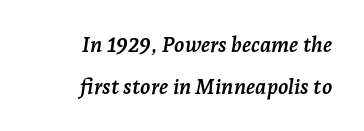
The image shows 21 px bold type, italic (leaning right); set right-aligned, loose line spacing (1.98x), normal letter spacing, not underlined.
